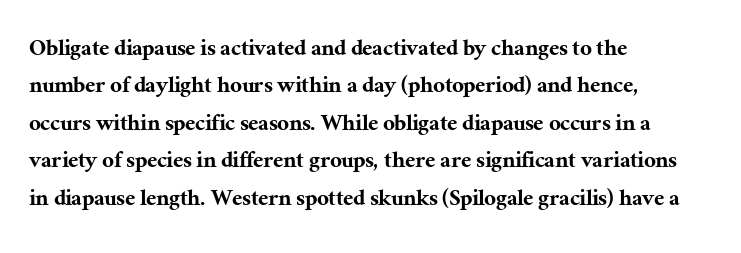
The image shows 26 px text type, upright; set left-aligned, normal line spacing (1.44x), normal letter spacing, not underlined.
